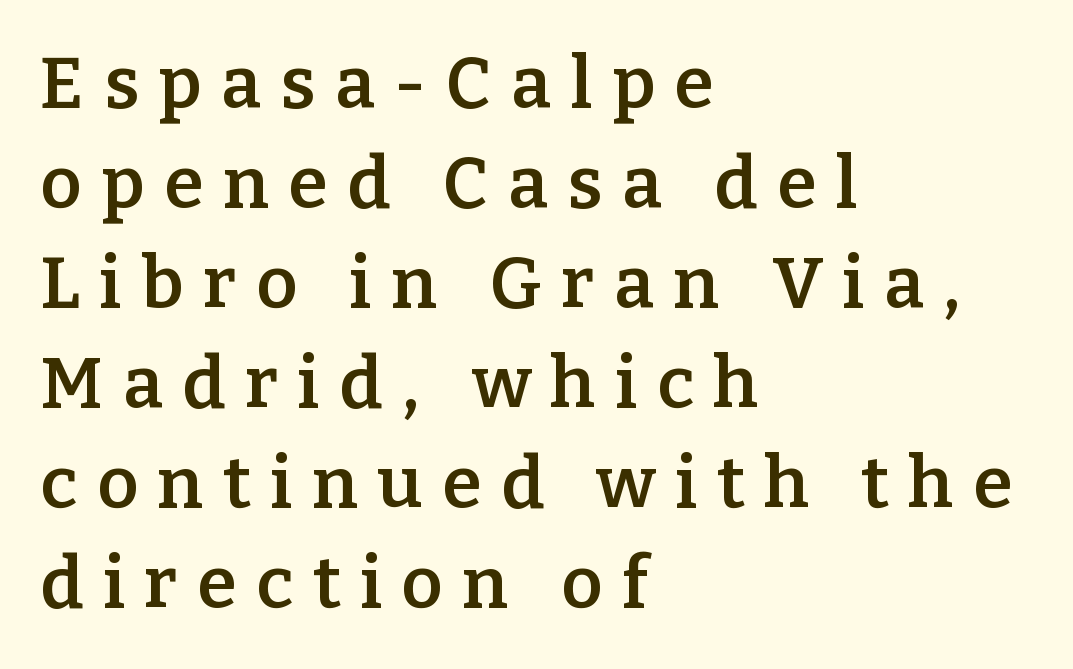
{"serif": "yes", "italic": "no", "bold": "semi", "weight": "semibold", "width": "normal", "stroke_contrast": "low", "x_height": "medium", "monospaced": "no", "underline": "no", "align": "left", "line_spacing": "normal", "line_spacing_ratio": 1.39, "letter_spacing": "wide", "letter_spacing_em": 0.27, "glyph_px": 72}
